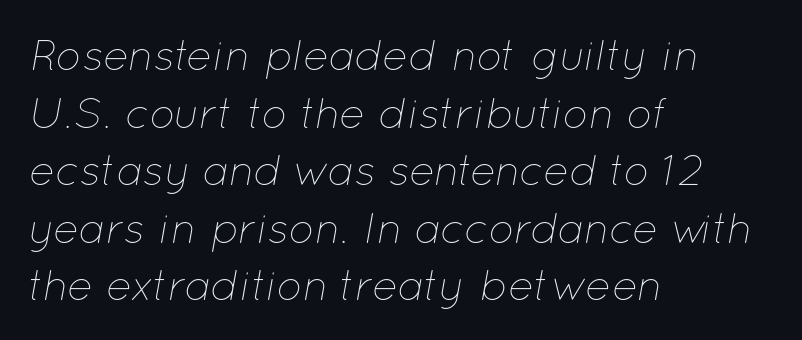
{"italic": "yes", "lean": "right", "slant_degrees": 12, "bold": "no", "weight": "thin", "width": "normal", "stroke_contrast": "low", "x_height": "medium", "monospaced": "no", "underline": "no", "align": "left", "line_spacing": "normal", "line_spacing_ratio": 1.34, "letter_spacing": "normal", "letter_spacing_em": 0.0, "glyph_px": 43}
